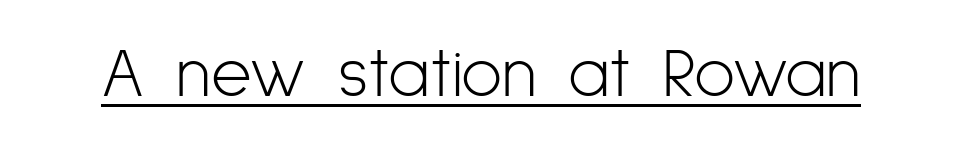
Font category for this specimen: sans-serif. Italic: no, the glyphs are upright roman. Underlining? Definitely there. The passage shown is not bold in any degree.
